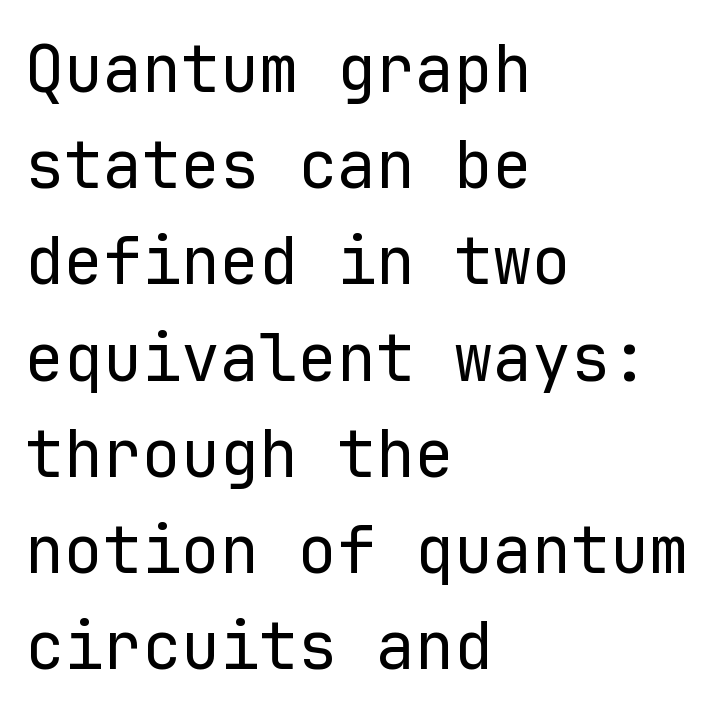
{"serif": "no", "italic": "no", "bold": "no", "weight": "regular", "width": "normal", "stroke_contrast": "low", "x_height": "medium", "monospaced": "yes", "underline": "no", "align": "left", "line_spacing": "normal", "line_spacing_ratio": 1.48, "letter_spacing": "normal", "letter_spacing_em": 0.0, "glyph_px": 65}
